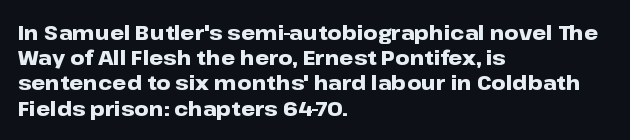
Q: Is the text bold? A: Yes.
Q: Is the text italic (slanted)? A: No, it is upright.
Q: Is the text underlined? A: No.
Q: How is the paragraph aligned? A: Left-aligned.
Q: Is the spacing between letters normal or unusually wide? A: Normal.
Q: Is the spacing between lines tight, normal or loose? A: Normal.
